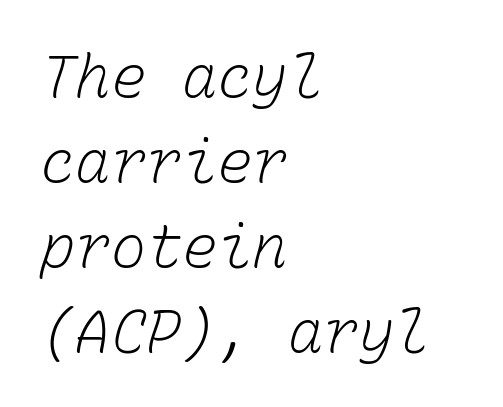
Q: Is the text bold? A: No.
Q: Is the text underlined? A: No.
Q: How is the paragraph aligned? A: Left-aligned.
Q: Is the spacing between letters normal or unusually wide? A: Normal.
Q: Is the spacing between lines tight, normal or loose? A: Normal.
Q: Width (condensed, normal, or wide)? A: Normal.
Q: Stroke contrast? A: Low.
Q: x-height? A: Medium.
Q: Monospaced? A: Yes.
